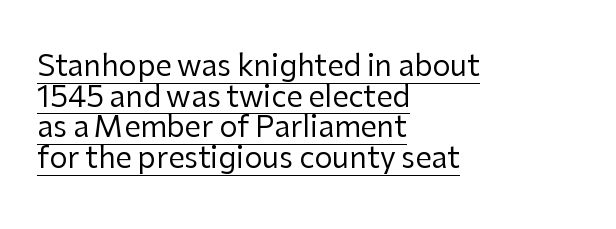
{"serif": "no", "italic": "no", "bold": "no", "weight": "regular", "width": "normal", "stroke_contrast": "low", "x_height": "medium", "monospaced": "no", "underline": "yes", "align": "left", "line_spacing": "tight", "line_spacing_ratio": 1.06, "letter_spacing": "normal", "letter_spacing_em": 0.0, "glyph_px": 29}
